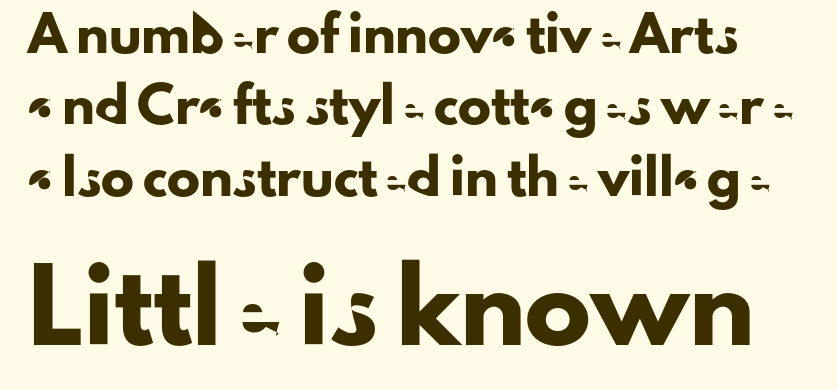
The image shows 66 px sans-serif type, upright; set loose line spacing (2.16x), normal letter spacing, not underlined; the second (bottom) block is 2.0x larger; low stroke contrast and a small x-height.
